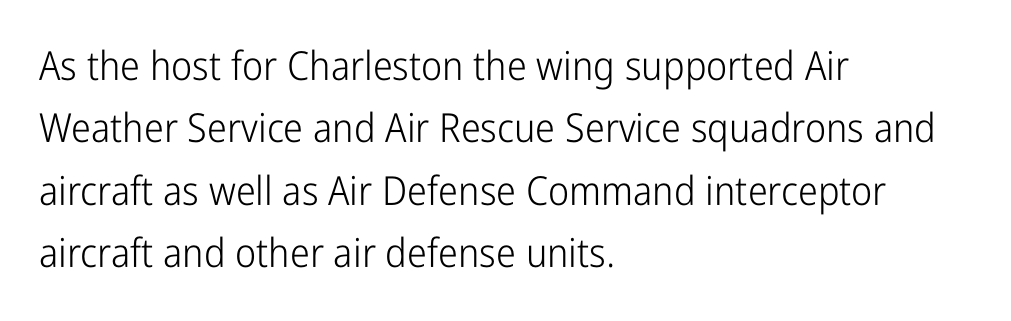
{"serif": "no", "italic": "no", "bold": "no", "weight": "light", "width": "condensed", "stroke_contrast": "low", "x_height": "medium", "monospaced": "no", "underline": "no", "align": "left", "line_spacing": "normal", "line_spacing_ratio": 1.56, "letter_spacing": "normal", "letter_spacing_em": 0.0, "glyph_px": 40}
